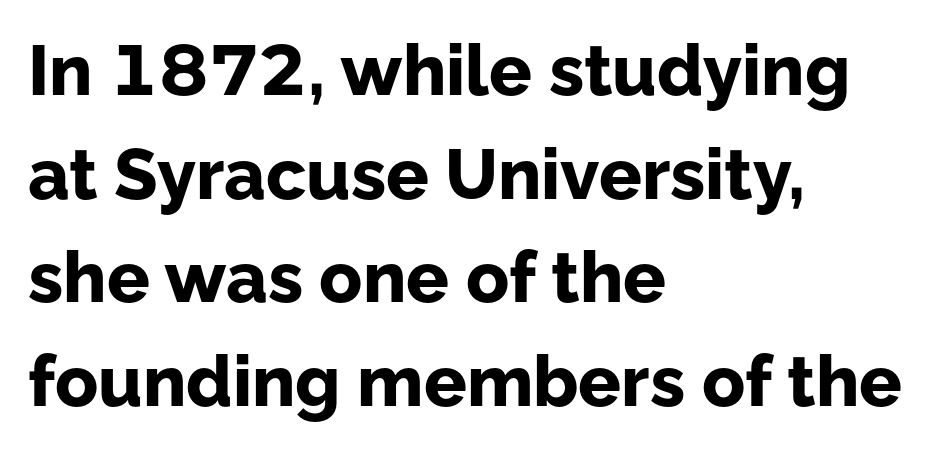
{"serif": "no", "italic": "no", "bold": "yes", "weight": "bold", "width": "normal", "stroke_contrast": "low", "x_height": "medium", "monospaced": "no", "underline": "no", "align": "left", "line_spacing": "normal", "line_spacing_ratio": 1.46, "letter_spacing": "normal", "letter_spacing_em": 0.0, "glyph_px": 71}
